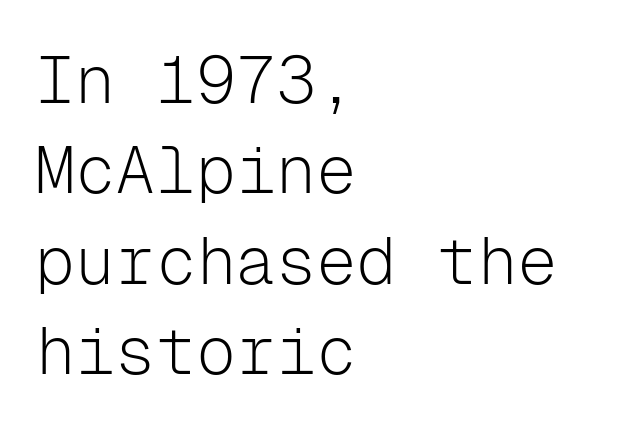
When letters stand straight like this, we call the style roman or upright. Classification — sans serif. Decoration check: the copy has no underline. The setting favours the left margin, as ordinary paragraphs usually do. Words appear dense and cohesive because spacing is normal. A light-to-regular cut is what we see here.
